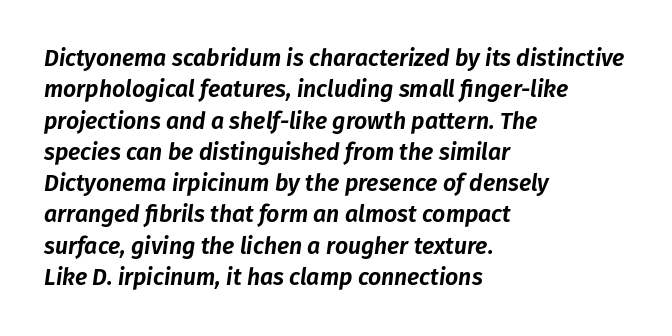
{"italic": "yes", "lean": "right", "slant_degrees": 8, "underline": "no", "align": "left", "line_spacing": "normal", "line_spacing_ratio": 1.36, "letter_spacing": "normal", "letter_spacing_em": 0.0, "glyph_px": 23}
